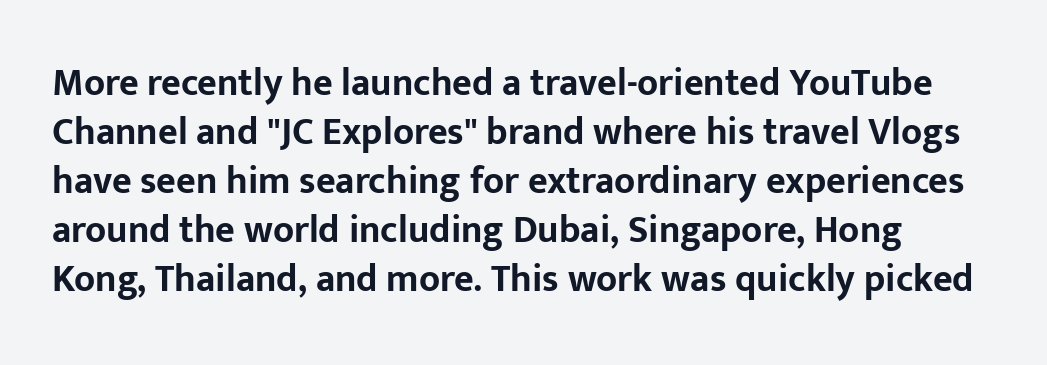
Q: Is the text bold? A: Yes.
Q: Is the text italic (slanted)? A: No, it is upright.
Q: Is the typeface a serif or a sans-serif typeface? A: Sans-serif.
Q: Is the text underlined? A: No.
Q: Is the spacing between letters normal or unusually wide? A: Normal.
Q: Is the spacing between lines tight, normal or loose? A: Normal.
Q: Width (condensed, normal, or wide)? A: Normal.
Q: Stroke contrast? A: Low.
Q: x-height? A: Medium.
Q: Monospaced? A: No.
